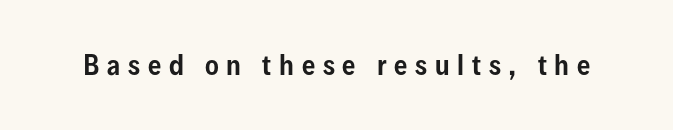
Q: Is the text italic (slanted)? A: No, it is upright.
Q: Is the text underlined? A: No.
Q: Is the spacing between letters normal or unusually wide? A: Unusually wide.
